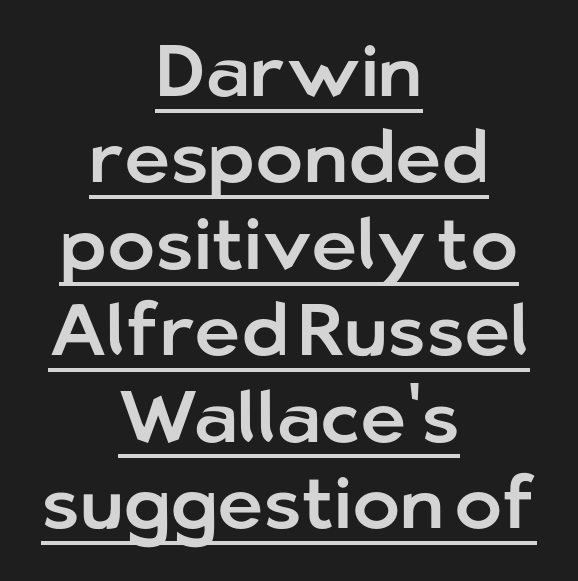
Q: Is the text italic (slanted)? A: No, it is upright.
Q: Is the typeface a serif or a sans-serif typeface? A: Sans-serif.
Q: Is the text underlined? A: Yes.
Q: How is the paragraph aligned? A: Centered.
Q: Is the spacing between letters normal or unusually wide? A: Normal.
Q: Width (condensed, normal, or wide)? A: Normal.
Q: Stroke contrast? A: Low.
Q: x-height? A: Medium.
Q: Monospaced? A: No.
